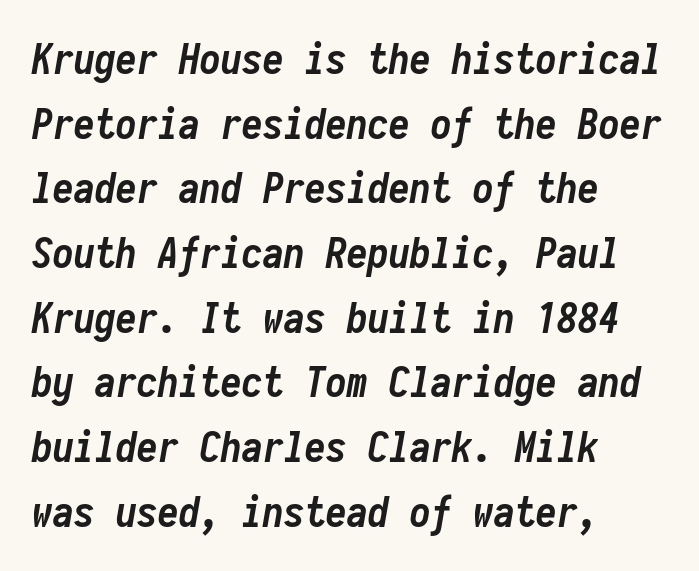
Alignment: flush left. The face used here has a pronounced slope to its letters. Leading: standard. The rendering uses a bold face; every stroke is thick and dark.
